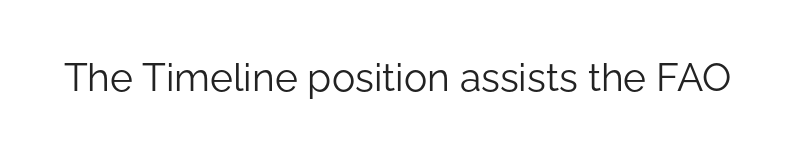
The image shows 39 px light sans-serif type, upright; set normal letter spacing, not underlined; low stroke contrast and a medium x-height.
